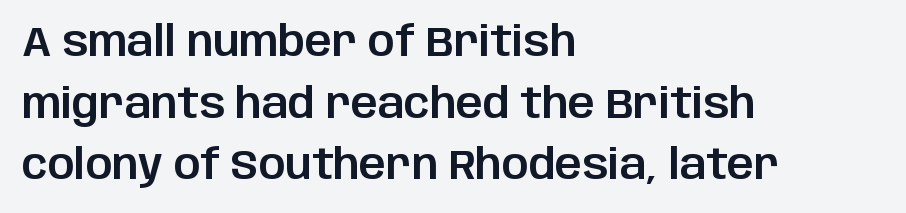
The characters display no serif detailing; their extremities are plain. The compositor pushed each line to the left boundary. Nobody drew a line under any word here. Designer's note — italics off, roman on. Proportional: the letters do not fall into vertical columns.
